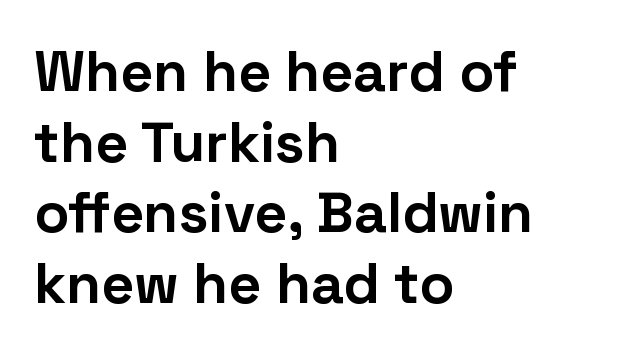
A clean baseline with only descenders dipping below it. The passage shown is typed in a proportional face where columns would drift. Does the type have serifs? No, each stem ends abruptly. Horizontal alignment here is leftward, the default for most running prose. It's the straight-up-and-down kind of type.
